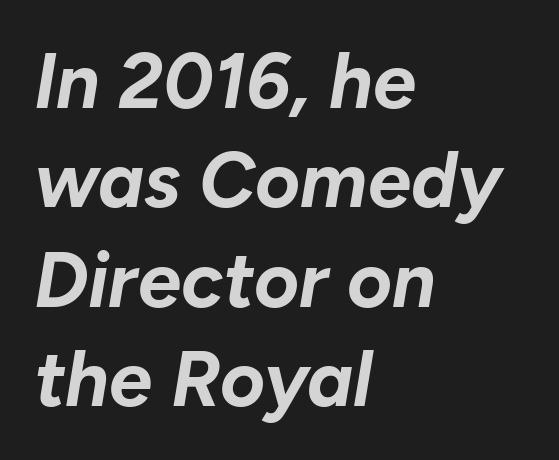
{"italic": "yes", "lean": "right", "slant_degrees": 10, "bold": "yes", "weight": "bold", "width": "normal", "stroke_contrast": "low", "x_height": "medium", "monospaced": "no", "underline": "no", "align": "left", "line_spacing": "normal", "line_spacing_ratio": 1.29, "letter_spacing": "normal", "letter_spacing_em": 0.0, "glyph_px": 77}
